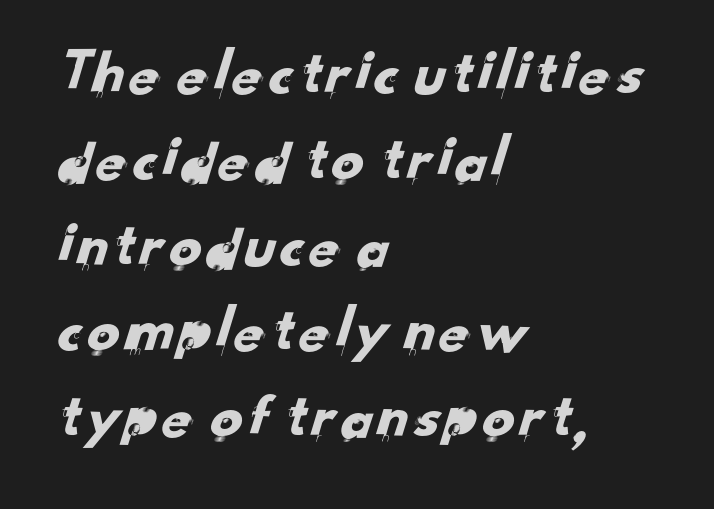
The image shows 64 px sans-serif type; set left-aligned, normal line spacing (1.34x), normal letter spacing, not underlined; low stroke contrast and a small x-height.
